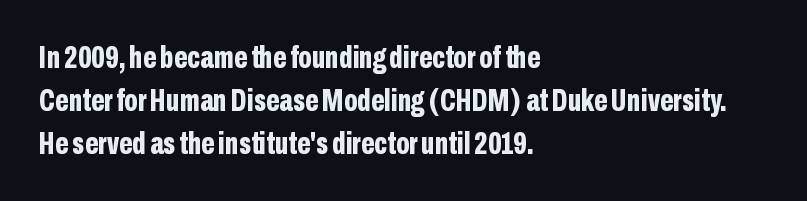
Q: Is the text bold? A: Yes.
Q: Is the text italic (slanted)? A: No, it is upright.
Q: Is the typeface a serif or a sans-serif typeface? A: Sans-serif.
Q: Is the text underlined? A: No.
Q: How is the paragraph aligned? A: Left-aligned.
Q: Is the spacing between letters normal or unusually wide? A: Normal.
Q: Is the spacing between lines tight, normal or loose? A: Normal.
Q: Width (condensed, normal, or wide)? A: Condensed.
Q: Stroke contrast? A: Low.
Q: x-height? A: Medium.
Q: Monospaced? A: No.
